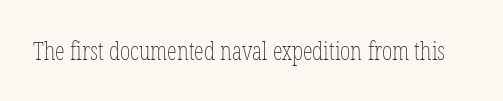
The rendering keeps characters at their native spacing. The font sits on the lighter half of the weight spectrum, regular included. Quick note: underline off. Is there any slant? The stems are plumb.
